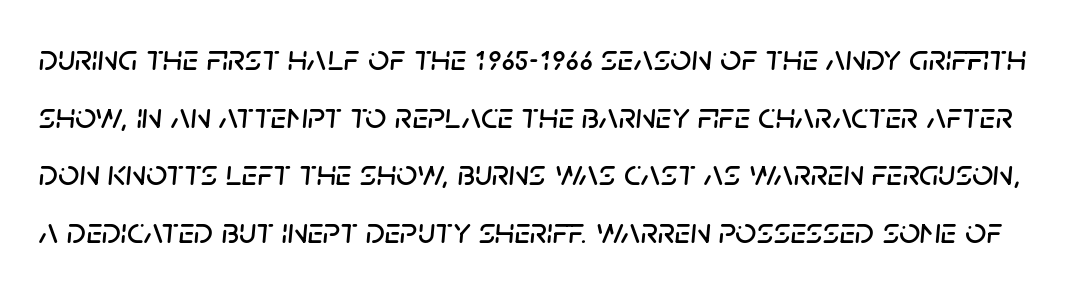
The image shows 37 px text type, italic (leaning right); set normal line spacing (1.56x), normal letter spacing, not underlined; low stroke contrast and a large x-height.
